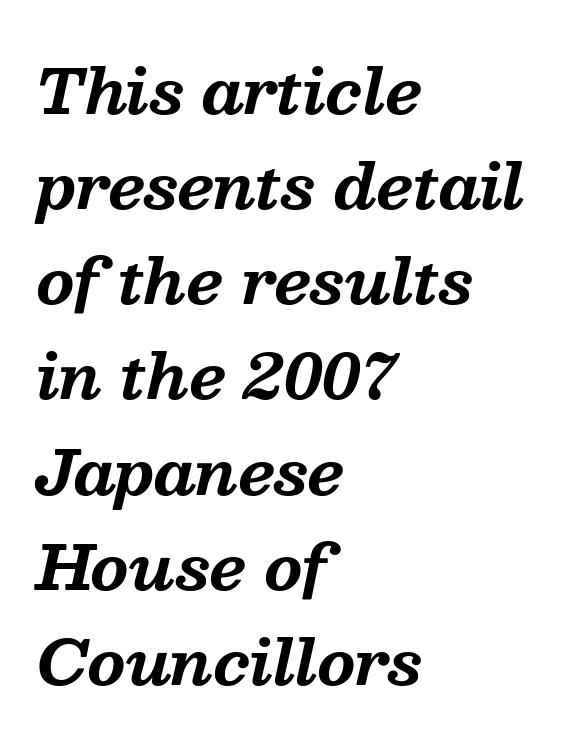
{"serif": "yes", "italic": "yes", "lean": "right", "slant_degrees": 13, "bold": "yes", "weight": "bold", "width": "normal", "stroke_contrast": "medium", "x_height": "medium", "monospaced": "no", "underline": "no", "align": "left", "line_spacing": "normal", "line_spacing_ratio": 1.56, "letter_spacing": "normal", "letter_spacing_em": 0.0, "glyph_px": 61}
